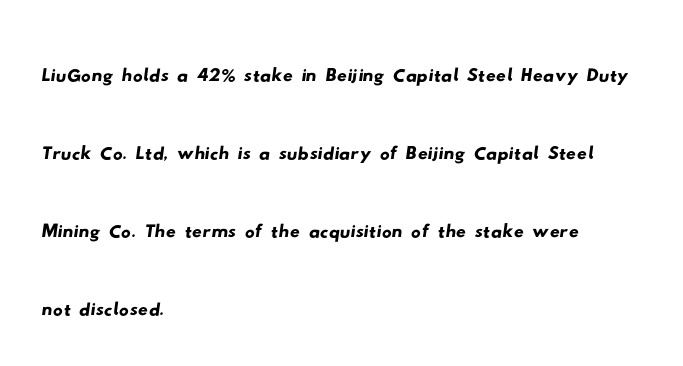
Q: Is the typeface a serif or a sans-serif typeface? A: Sans-serif.
Q: Is the text underlined? A: No.
Q: How is the paragraph aligned? A: Left-aligned.
Q: Is the spacing between letters normal or unusually wide? A: Normal.
Q: Is the spacing between lines tight, normal or loose? A: Normal.
Q: Width (condensed, normal, or wide)? A: Wide.
Q: Stroke contrast? A: Low.
Q: x-height? A: Small.
Q: Monospaced? A: No.
